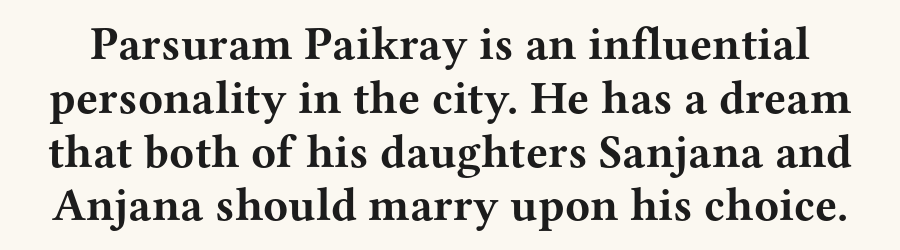
{"serif": "yes", "italic": "no", "bold": "yes", "weight": "bold", "width": "wide", "stroke_contrast": "medium", "x_height": "medium", "monospaced": "no", "underline": "no", "line_spacing_ratio": 1.17, "letter_spacing": "normal", "letter_spacing_em": 0.0, "glyph_px": 46}
